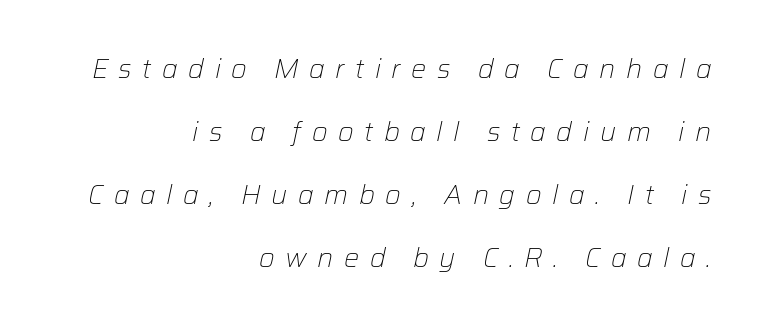
Q: Is the text bold? A: No.
Q: Is the text italic (slanted)? A: Yes, it leans right by about 12 degrees.
Q: Is the text underlined? A: No.
Q: How is the paragraph aligned? A: Right-aligned.
Q: Is the spacing between letters normal or unusually wide? A: Unusually wide.
Q: Is the spacing between lines tight, normal or loose? A: Loose.
